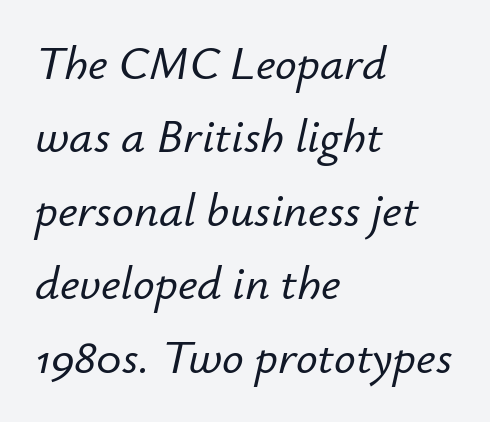
Q: Is the text italic (slanted)? A: Yes, it leans right by about 12 degrees.
Q: Is the text underlined? A: No.
Q: How is the paragraph aligned? A: Left-aligned.
Q: Is the spacing between letters normal or unusually wide? A: Normal.
Q: Is the spacing between lines tight, normal or loose? A: Normal.
Q: Width (condensed, normal, or wide)? A: Normal.
Q: Stroke contrast? A: Low.
Q: x-height? A: Small.
Q: Monospaced? A: No.
